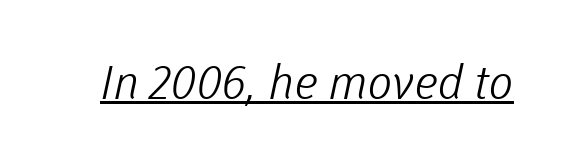
The image shows 47 px light sans-serif type; set normal letter spacing, underlined; low stroke contrast and a medium x-height.
